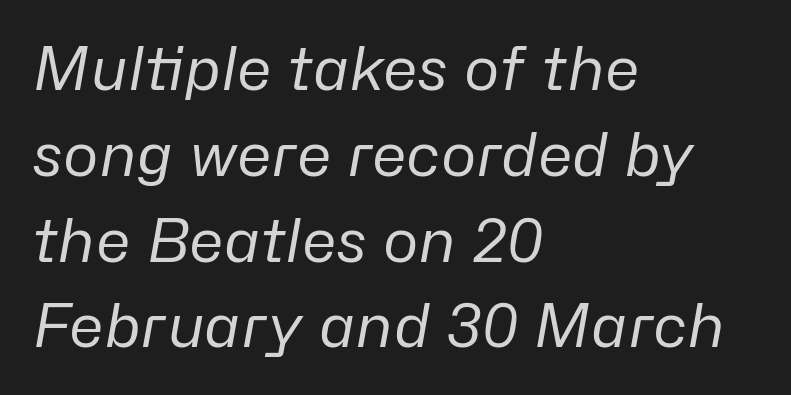
Q: Is the text bold? A: No.
Q: Is the text italic (slanted)? A: Yes, it leans right by about 10 degrees.
Q: Is the text underlined? A: No.
Q: How is the paragraph aligned? A: Left-aligned.
Q: Is the spacing between letters normal or unusually wide? A: Normal.
Q: Is the spacing between lines tight, normal or loose? A: Normal.
Q: Width (condensed, normal, or wide)? A: Normal.
Q: Stroke contrast? A: Low.
Q: x-height? A: Medium.
Q: Monospaced? A: No.
